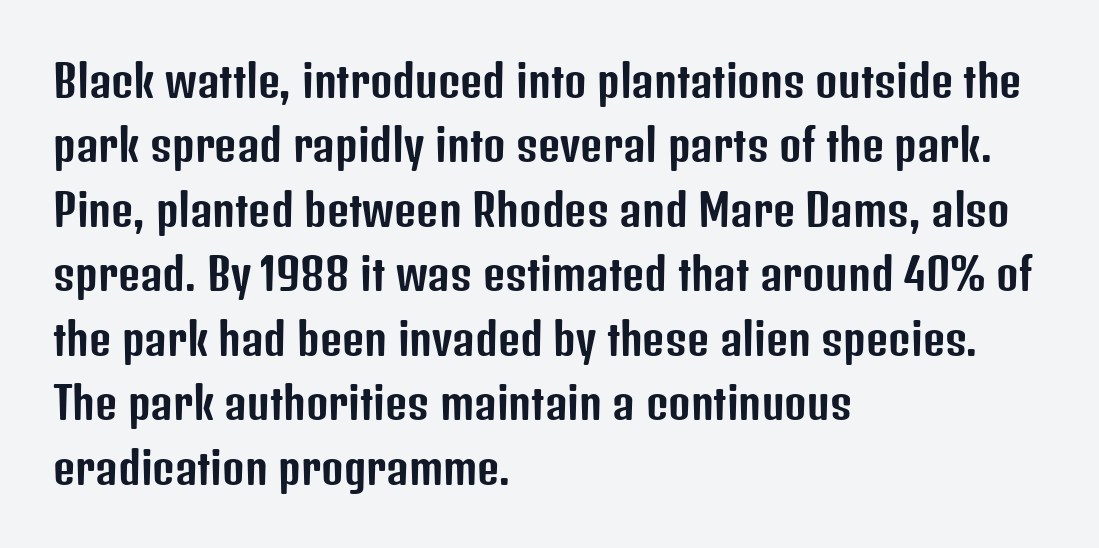
The image shows 43 px condensed sans-serif type, upright; set left-aligned, normal line spacing (1.5x), normal letter spacing, not underlined; low stroke contrast and a medium x-height.
